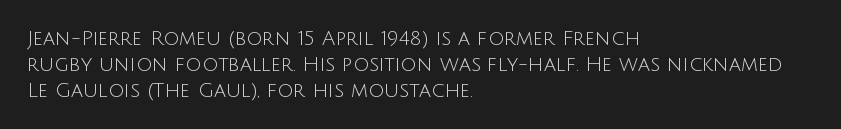
{"italic": "no", "bold": "no", "underline": "no", "align": "left", "line_spacing": "normal", "line_spacing_ratio": 1.29, "letter_spacing": "normal", "letter_spacing_em": 0.0, "glyph_px": 20}
